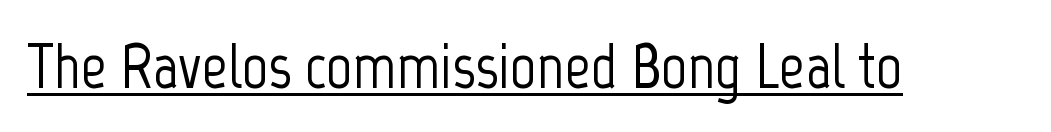
The image shows 64 px condensed sans-serif type, upright; set normal letter spacing, underlined; low stroke contrast and a medium x-height.
